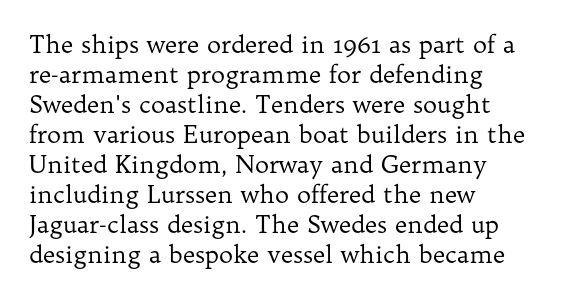
The image shows 24 px text type, upright; set left-aligned, normal line spacing (1.25x), normal letter spacing, not underlined.
